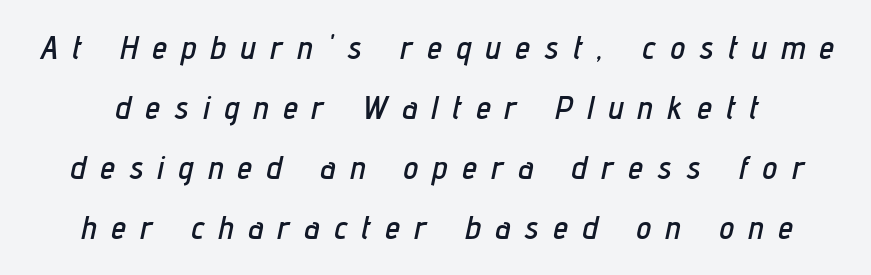
The image shows 33 px condensed type, italic (leaning right); set line spacing 1.82x, unusually wide letter spacing (+0.45 em), not underlined; low stroke contrast and a medium x-height.
